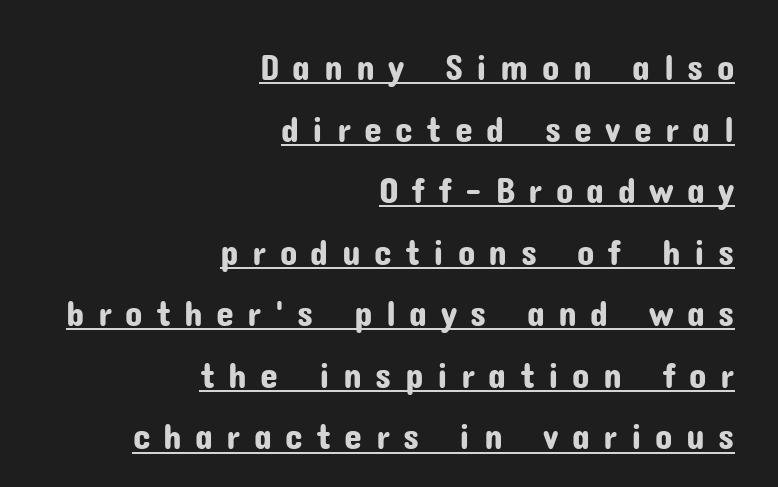
{"serif": "no", "italic": "no", "width": "normal", "stroke_contrast": "low", "x_height": "medium", "monospaced": "no", "underline": "yes", "align": "right", "line_spacing_ratio": 1.71, "letter_spacing": "wide", "letter_spacing_em": 0.37, "glyph_px": 36}
